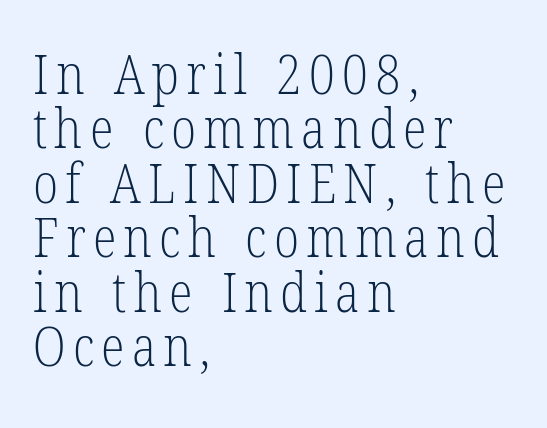
Note: serifs present on the glyphs. This block would grow much taller if given ordinary leading; it's compressed now. Varying glyph widths throughout — classic text-font behaviour. The typography opts for an upright posture over an oblique one. Horizontal alignment here is leftward, the default for most running prose. Stems and bowls with no extra thickness — not bold.
